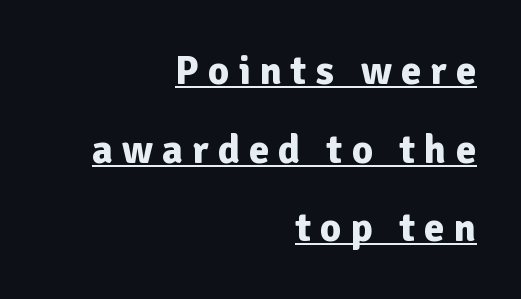
The rendering uses the underline text-decoration. Unlike italic type, these characters show no tilt at all. Is there much room between lines? Yes — plenty of vertical air separates them. The line texture is sparse and dotted thanks to wide tracking.
